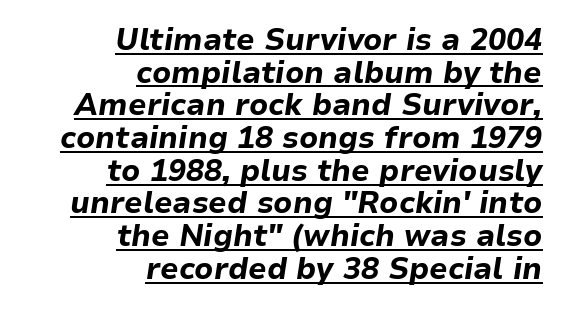
The image shows 30 px bold type, italic (leaning right); set right-aligned, tight line spacing (1.09x), normal letter spacing, underlined; low stroke contrast and a medium x-height.
